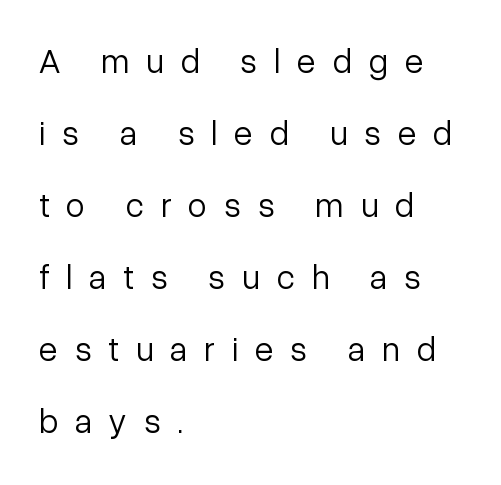
{"serif": "no", "italic": "no", "bold": "no", "weight": "light", "width": "normal", "stroke_contrast": "low", "x_height": "medium", "monospaced": "no", "underline": "no", "align": "left", "line_spacing": "loose", "line_spacing_ratio": 2.12, "letter_spacing": "wide", "letter_spacing_em": 0.5, "glyph_px": 34}
